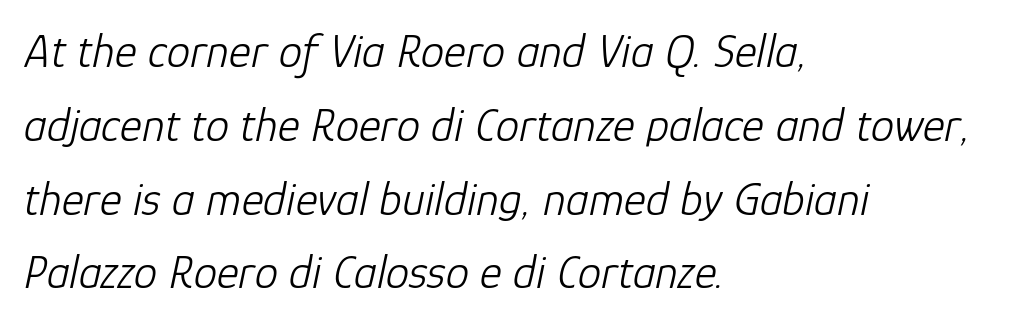
{"italic": "yes", "lean": "right", "slant_degrees": 12, "bold": "no", "weight": "light", "width": "normal", "stroke_contrast": "low", "x_height": "medium", "monospaced": "no", "underline": "no", "align": "left", "line_spacing": "normal", "line_spacing_ratio": 1.57, "letter_spacing": "normal", "letter_spacing_em": 0.0, "glyph_px": 47}
